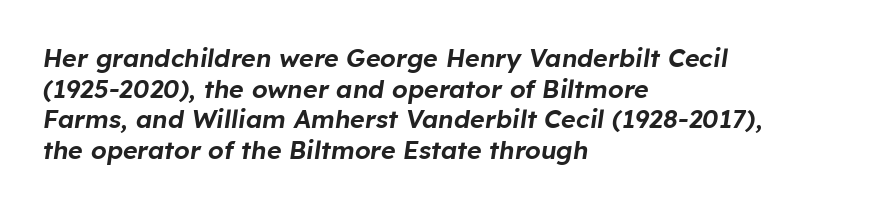
The image shows 25 px text type, italic (leaning right); set left-aligned, line spacing 1.23x, normal letter spacing, not underlined.
